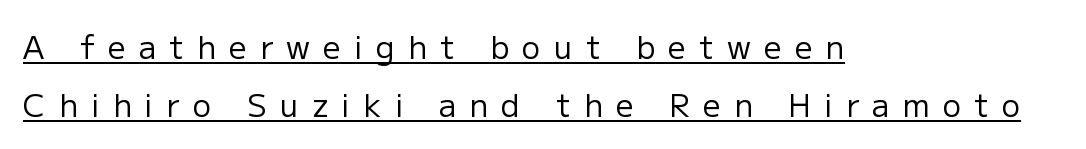
The image shows 31 px regular-weight sans-serif type, upright; set left-aligned, line spacing 1.87x, unusually wide letter spacing (+0.43 em), underlined; low stroke contrast and a medium x-height.
